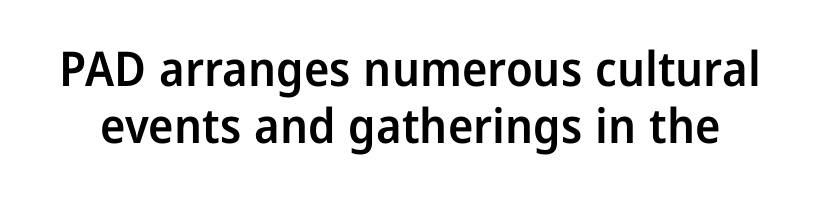
The image shows 48 px semibold sans-serif type, upright; set line spacing 1.18x, normal letter spacing, not underlined; low stroke contrast and a medium x-height.
